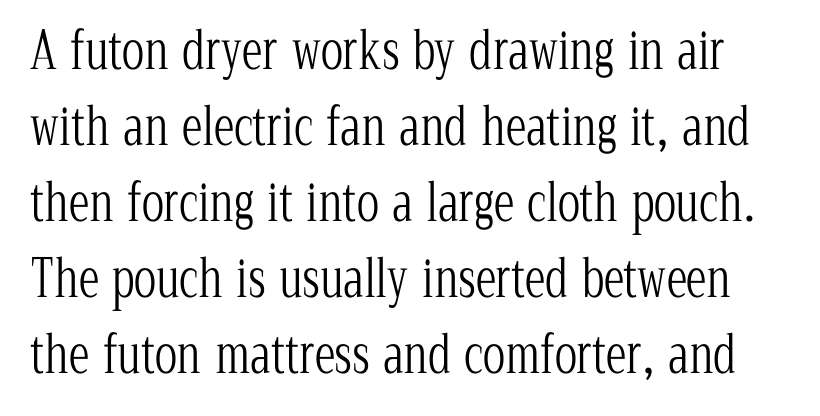
No extra tracking has been applied to these lines. Stem width sits at or under what a default text font uses. The typeface chosen for these lines features serifs. Character widths vary here, with narrow letters taking less room than wide ones.
